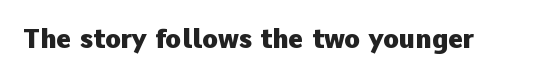
Only glyphs here, with clear space below each row. Rendered with straight, roman letterforms. The glyphs have the mass of a bold cut. Observe the ordinary spacing: letters are neighbours, not strangers.
